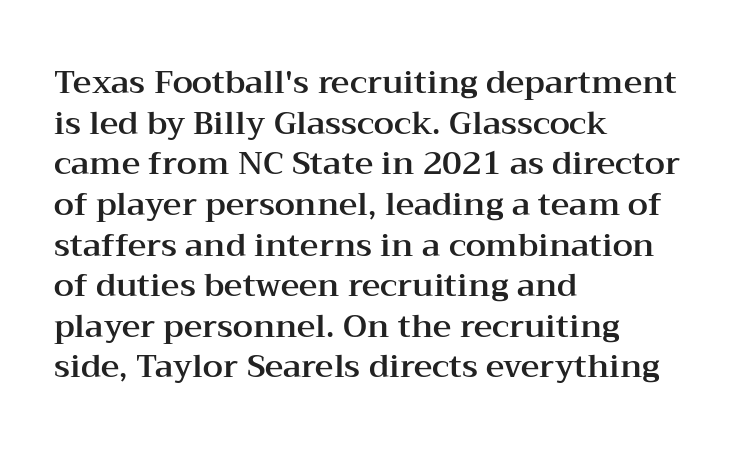
The image shows 32 px wide serif type, upright; set left-aligned, normal line spacing (1.27x), normal letter spacing, not underlined; medium stroke contrast and a medium x-height.
